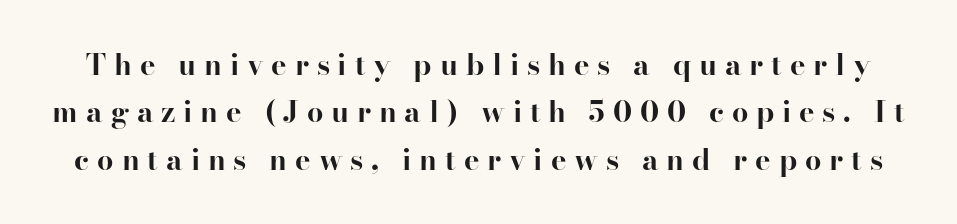
{"serif": "yes", "italic": "no", "bold": "yes", "weight": "bold", "width": "normal", "stroke_contrast": "high", "x_height": "small", "monospaced": "no", "underline": "no", "line_spacing": "normal", "line_spacing_ratio": 1.63, "letter_spacing": "wide", "letter_spacing_em": 0.27, "glyph_px": 29}
